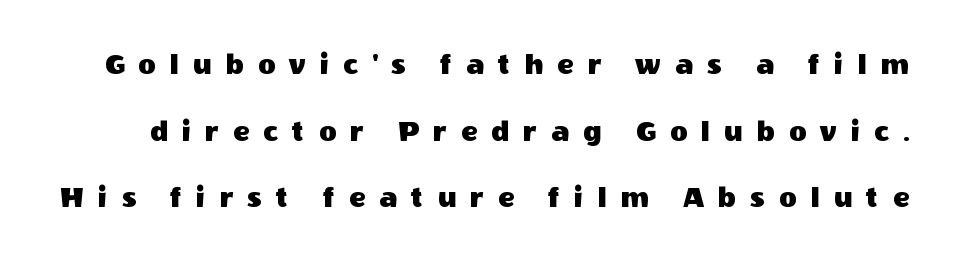
Q: Is the text italic (slanted)? A: No, it is upright.
Q: Is the typeface a serif or a sans-serif typeface? A: Sans-serif.
Q: Is the text underlined? A: No.
Q: Is the spacing between letters normal or unusually wide? A: Unusually wide.
Q: Is the spacing between lines tight, normal or loose? A: Loose.
Q: Width (condensed, normal, or wide)? A: Normal.
Q: x-height? A: Large.
Q: Monospaced? A: No.
